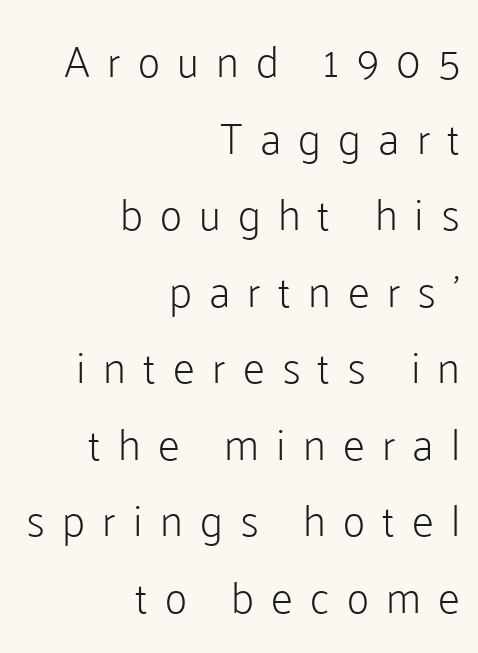
The image shows 44 px light sans-serif type, upright; set right-aligned, line spacing 1.74x, unusually wide letter spacing (+0.39 em), not underlined; low stroke contrast and a medium x-height.
